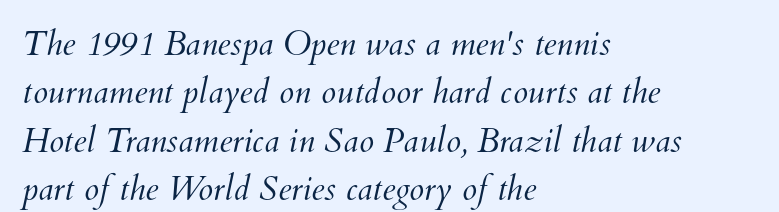
The image shows 34 px light type; set left-aligned, normal line spacing (1.42x), normal letter spacing, not underlined; medium stroke contrast and a small x-height.
